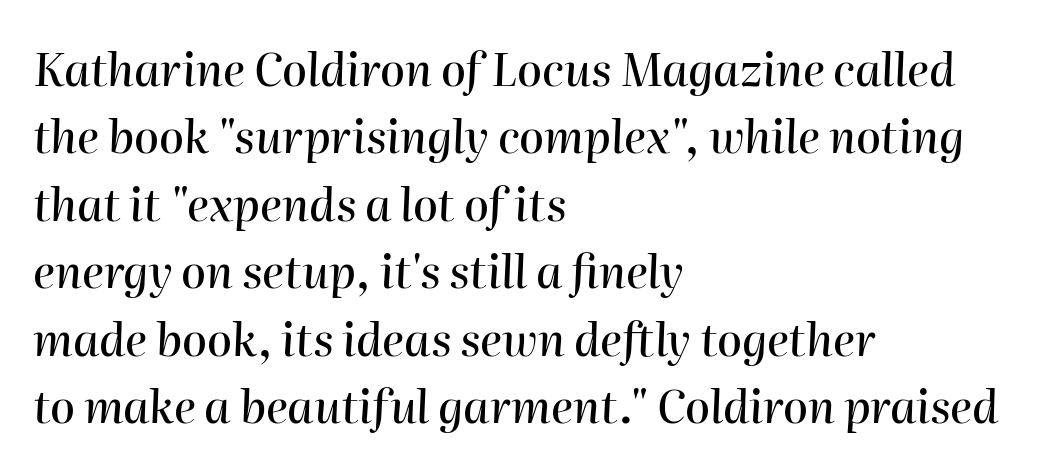
{"italic": "yes", "lean": "right", "slant_degrees": 2, "width": "normal", "stroke_contrast": "high", "x_height": "medium", "monospaced": "no", "underline": "no", "align": "left", "line_spacing": "normal", "line_spacing_ratio": 1.5, "letter_spacing": "normal", "letter_spacing_em": 0.0, "glyph_px": 45}
